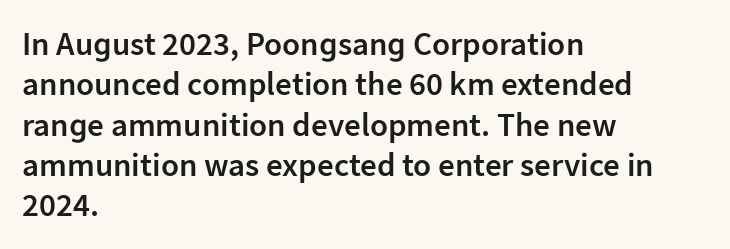
In CSS terms this would be text-align: left. Students, note that the glyphs here touch the page at normal intervals. Notice the strokes are somewhat thickened but not fully heavy: this is a semibold. I'd call this a sans setting — the letters go barefoot.
